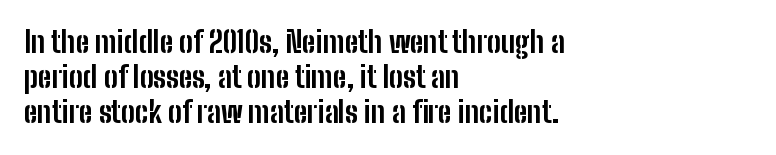
Q: Is the text bold? A: Yes.
Q: Is the text italic (slanted)? A: No, it is upright.
Q: Is the typeface a serif or a sans-serif typeface? A: Sans-serif.
Q: Is the text underlined? A: No.
Q: How is the paragraph aligned? A: Left-aligned.
Q: Is the spacing between letters normal or unusually wide? A: Normal.
Q: Width (condensed, normal, or wide)? A: Condensed.
Q: Stroke contrast? A: Low.
Q: x-height? A: Medium.
Q: Monospaced? A: No.
